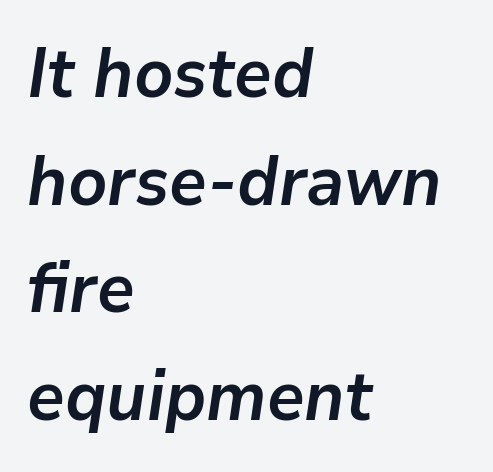
{"italic": "yes", "lean": "right", "slant_degrees": 9, "bold": "yes", "weight": "semibold", "width": "normal", "stroke_contrast": "low", "x_height": "medium", "monospaced": "no", "underline": "no", "align": "left", "line_spacing": "normal", "line_spacing_ratio": 1.56, "letter_spacing": "normal", "letter_spacing_em": 0.0, "glyph_px": 69}
